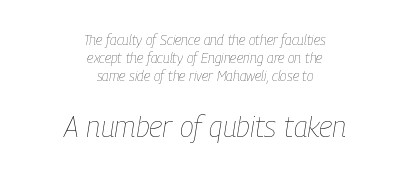
Q: Is the text bold? A: No.
Q: Is the text italic (slanted)? A: Yes, it leans right by about 9 degrees.
Q: Is the text underlined? A: No.
Q: How is the paragraph aligned? A: Centered.
Q: Is the spacing between letters normal or unusually wide? A: Normal.
Q: Is the spacing between lines tight, normal or loose? A: Normal.
Q: Which block of text is set in a larger size, the first (top) or the second (bottom)? A: The second (bottom) one.
Q: Width (condensed, normal, or wide)? A: Condensed.
Q: Stroke contrast? A: Low.
Q: x-height? A: Medium.
Q: Monospaced? A: No.
